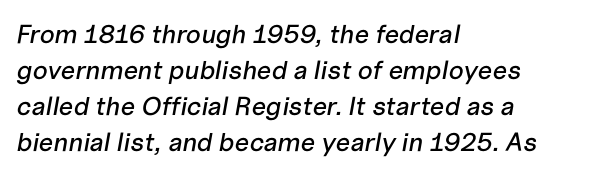
The image shows 26 px text type, italic (leaning right); set left-aligned, normal line spacing (1.39x), normal letter spacing, not underlined.
